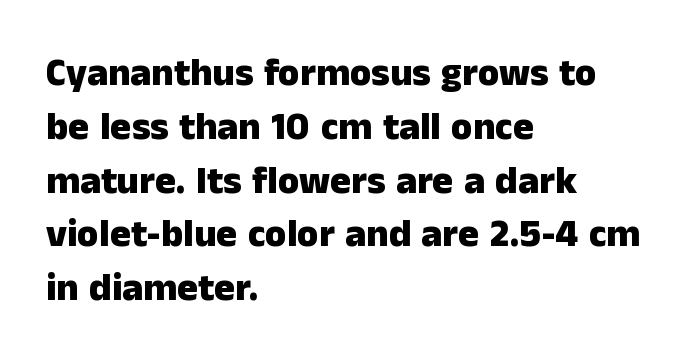
{"serif": "no", "italic": "no", "bold": "yes", "weight": "heavy", "width": "normal", "stroke_contrast": "low", "x_height": "medium", "monospaced": "no", "underline": "no", "align": "left", "line_spacing": "normal", "line_spacing_ratio": 1.38, "letter_spacing": "normal", "letter_spacing_em": 0.0, "glyph_px": 39}
